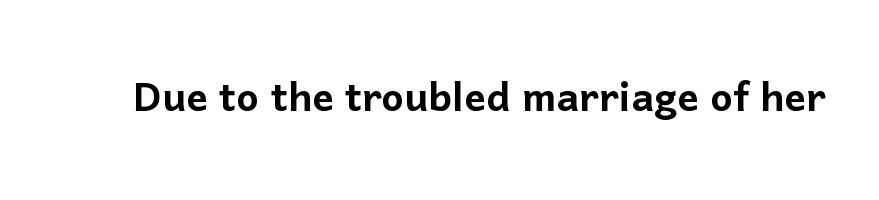
Q: Is the text italic (slanted)? A: No, it is upright.
Q: Is the typeface a serif or a sans-serif typeface? A: Sans-serif.
Q: Is the text underlined? A: No.
Q: Is the spacing between letters normal or unusually wide? A: Normal.
Q: Width (condensed, normal, or wide)? A: Normal.
Q: Stroke contrast? A: Low.
Q: x-height? A: Medium.
Q: Monospaced? A: No.
